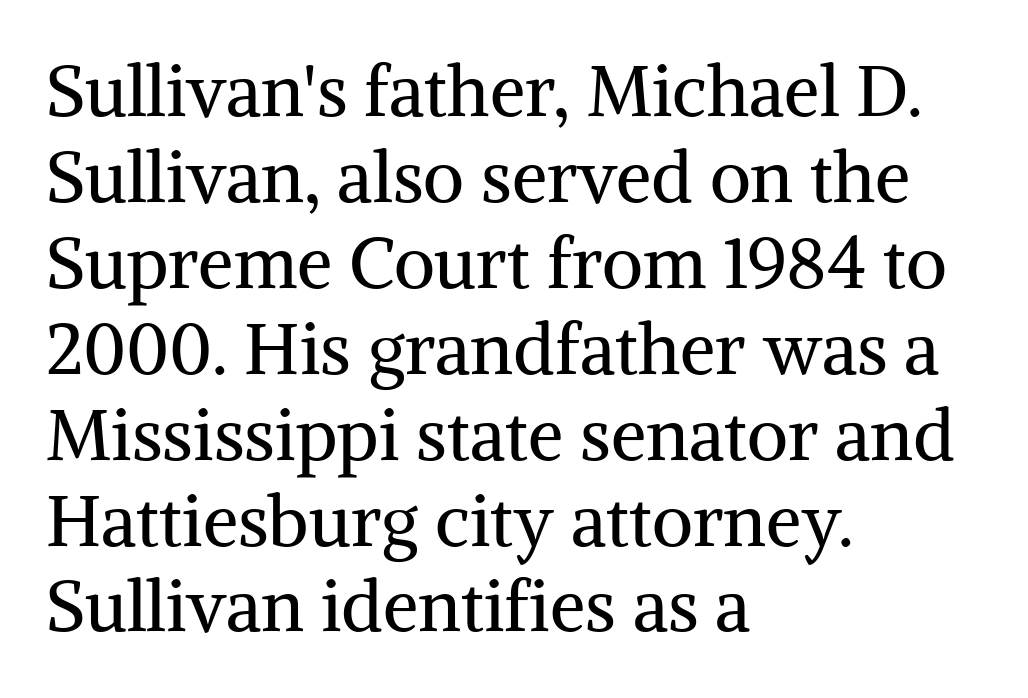
Q: Is the text bold? A: No.
Q: Is the text italic (slanted)? A: No, it is upright.
Q: Is the typeface a serif or a sans-serif typeface? A: Serif.
Q: Is the text underlined? A: No.
Q: How is the paragraph aligned? A: Left-aligned.
Q: Is the spacing between letters normal or unusually wide? A: Normal.
Q: Width (condensed, normal, or wide)? A: Normal.
Q: Stroke contrast? A: Medium.
Q: x-height? A: Medium.
Q: Monospaced? A: No.
